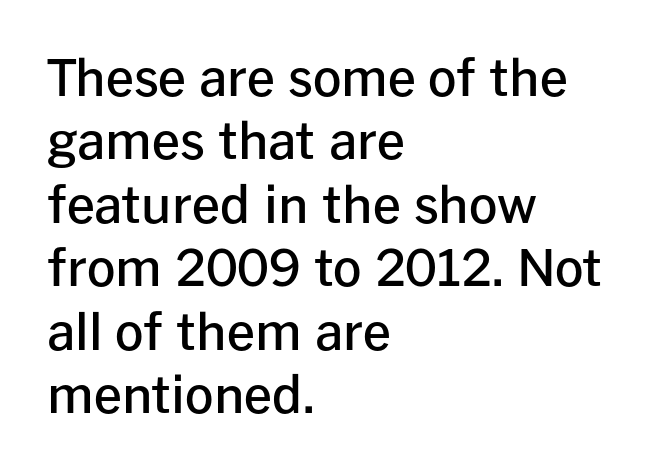
Q: Is the text bold? A: Semi-bold.
Q: Is the text italic (slanted)? A: No, it is upright.
Q: Is the typeface a serif or a sans-serif typeface? A: Sans-serif.
Q: Is the text underlined? A: No.
Q: How is the paragraph aligned? A: Left-aligned.
Q: Is the spacing between letters normal or unusually wide? A: Normal.
Q: Is the spacing between lines tight, normal or loose? A: Normal.
Q: Width (condensed, normal, or wide)? A: Normal.
Q: Stroke contrast? A: Low.
Q: x-height? A: Medium.
Q: Monospaced? A: No.
